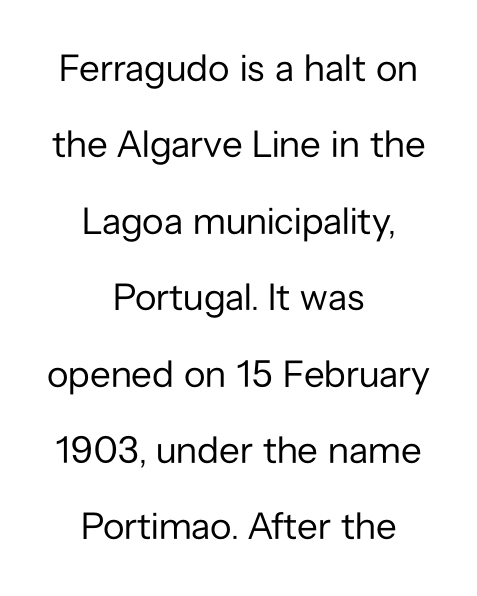
The strokes carry an ordinary text weight at most. Serif or sans? Sans — the stroke terminals are bare. Plain, unruled lines of type. Standard letterfit; no display-style spreading of the glyphs.
